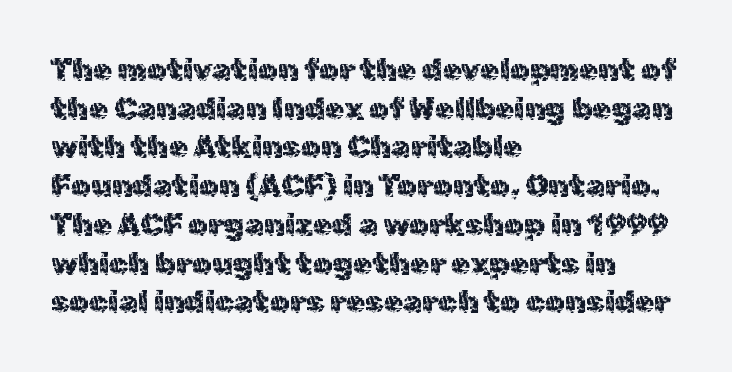
Layout note: lines flush left. Is the letter spacing exaggerated? No — it looks like the ordinary default. If you measured baseline to baseline, you'd find a middling distance. You can tell from the bare stems that sans-serif type was used. The type sits square on the baseline with zero lean.
